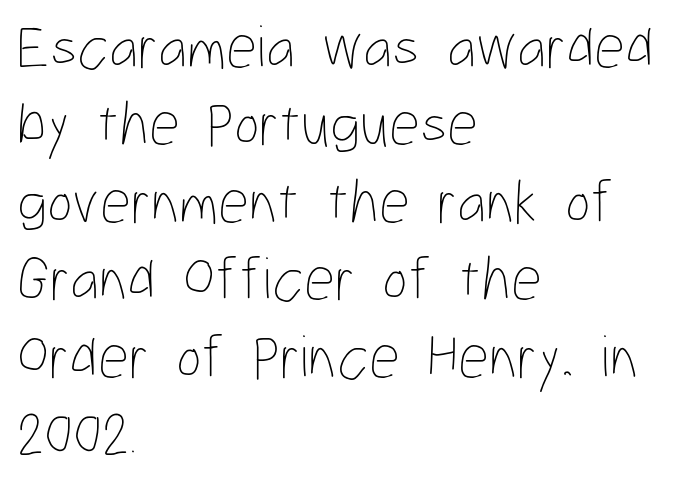
The image shows 61 px thin, condensed type, upright; set left-aligned, normal line spacing (1.27x), normal letter spacing, not underlined; low stroke contrast and a medium x-height.
